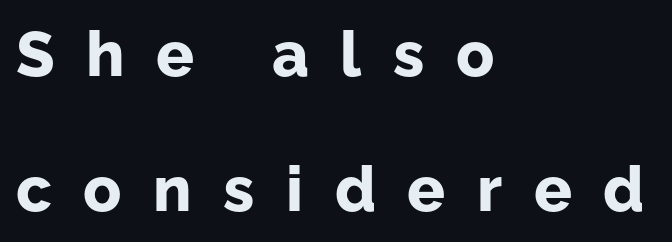
The image shows 63 px bold sans-serif type, upright; set left-aligned, loose line spacing (2.14x), unusually wide letter spacing (+0.5 em), not underlined; low stroke contrast and a medium x-height.
